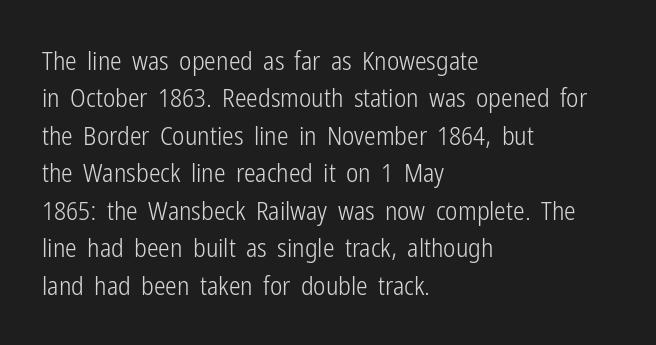
Is the letter spacing exaggerated? No — it looks like the ordinary default. This block has exactly the height ordinary leading produces. This is the regular roman posture of the typeface. Weight: not bold — regular or lighter.
